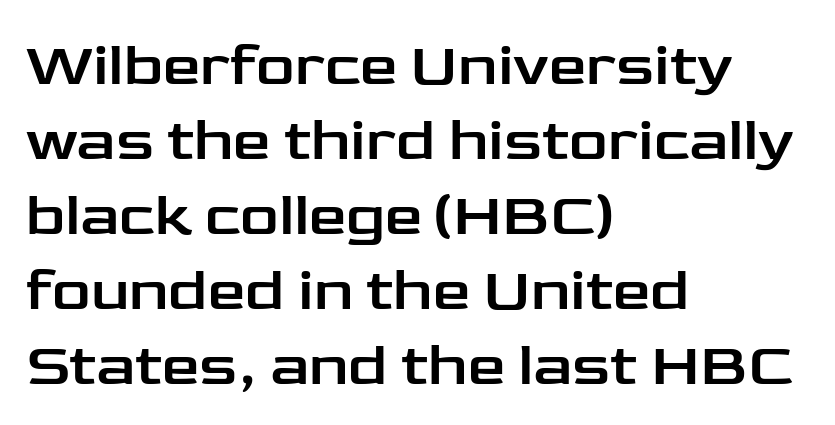
Q: Is the text italic (slanted)? A: No, it is upright.
Q: Is the typeface a serif or a sans-serif typeface? A: Sans-serif.
Q: Is the text underlined? A: No.
Q: How is the paragraph aligned? A: Left-aligned.
Q: Is the spacing between letters normal or unusually wide? A: Normal.
Q: Is the spacing between lines tight, normal or loose? A: Normal.
Q: Width (condensed, normal, or wide)? A: Wide.
Q: Stroke contrast? A: Low.
Q: x-height? A: Medium.
Q: Monospaced? A: No.
